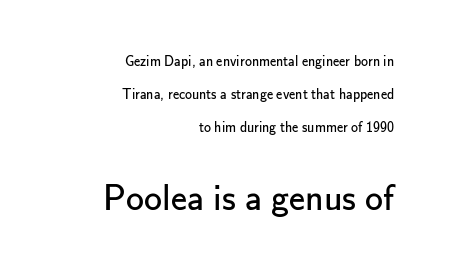
The image shows 36 px regular-weight sans-serif type, upright; set right-aligned, loose line spacing (2.36x), normal letter spacing, not underlined; the second (bottom) block is 2.57x larger; low stroke contrast and a small x-height.
